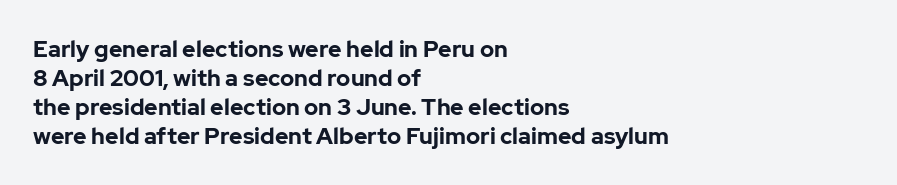
{"italic": "no", "bold": "yes", "underline": "no", "align": "left", "line_spacing": "normal", "line_spacing_ratio": 1.26, "letter_spacing": "normal", "letter_spacing_em": 0.0, "glyph_px": 23}
